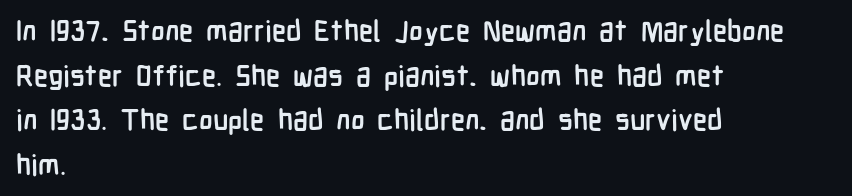
Q: Is the text bold? A: Yes.
Q: Is the text italic (slanted)? A: No, it is upright.
Q: Is the typeface a serif or a sans-serif typeface? A: Sans-serif.
Q: Is the text underlined? A: No.
Q: How is the paragraph aligned? A: Left-aligned.
Q: Is the spacing between letters normal or unusually wide? A: Normal.
Q: Is the spacing between lines tight, normal or loose? A: Normal.
Q: Width (condensed, normal, or wide)? A: Condensed.
Q: Stroke contrast? A: Low.
Q: x-height? A: Medium.
Q: Monospaced? A: No.
